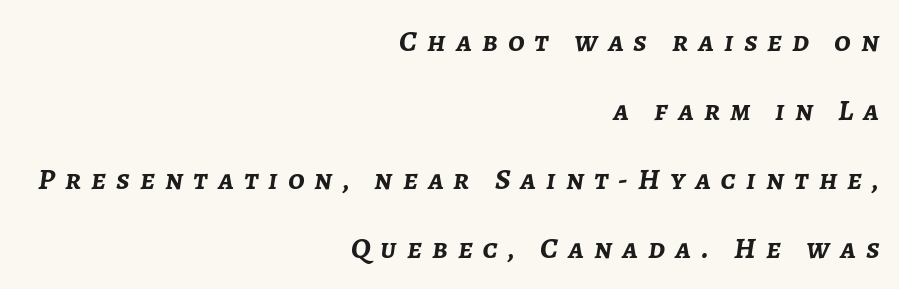
Q: Is the text bold? A: Yes.
Q: Is the text italic (slanted)? A: Yes, it leans right by about 7 degrees.
Q: Is the text underlined? A: No.
Q: How is the paragraph aligned? A: Right-aligned.
Q: Is the spacing between letters normal or unusually wide? A: Unusually wide.
Q: Is the spacing between lines tight, normal or loose? A: Loose.
Q: Width (condensed, normal, or wide)? A: Normal.
Q: Stroke contrast? A: Low.
Q: x-height? A: Medium.
Q: Monospaced? A: No.
